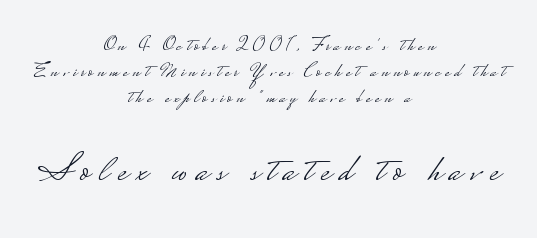
Q: Is the text bold? A: No.
Q: Is the text italic (slanted)? A: Yes.
Q: Is the typeface a serif or a sans-serif typeface? A: Sans-serif.
Q: Is the text underlined? A: No.
Q: How is the paragraph aligned? A: Centered.
Q: Is the spacing between letters normal or unusually wide? A: Unusually wide.
Q: Is the spacing between lines tight, normal or loose? A: Normal.
Q: Which block of text is set in a larger size, the first (top) or the second (bottom)? A: The second (bottom) one.
Q: Width (condensed, normal, or wide)? A: Wide.
Q: Stroke contrast? A: Low.
Q: Monospaced? A: No.
